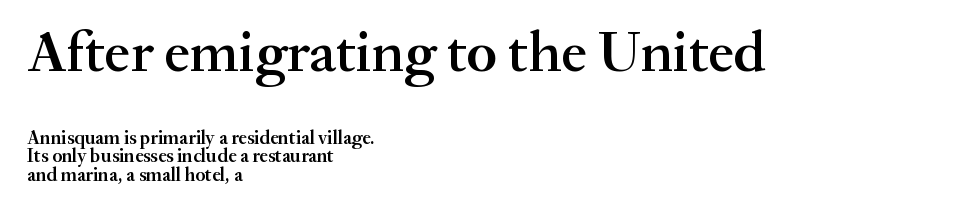
The image shows 58 px semibold serif type, upright; set left-aligned, tight line spacing (0.96x), normal letter spacing, not underlined; the first (top) block is 3.05x larger; medium stroke contrast and a small x-height.
